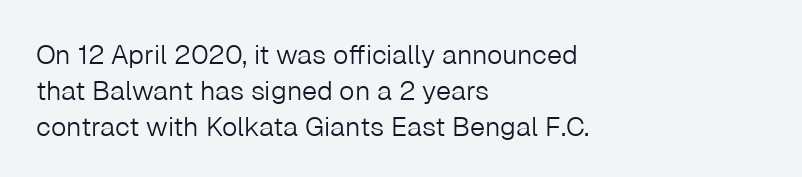
Q: Is the text bold? A: No.
Q: Is the text italic (slanted)? A: No, it is upright.
Q: Is the text underlined? A: No.
Q: How is the paragraph aligned? A: Left-aligned.
Q: Is the spacing between letters normal or unusually wide? A: Normal.
Q: Is the spacing between lines tight, normal or loose? A: Normal.
